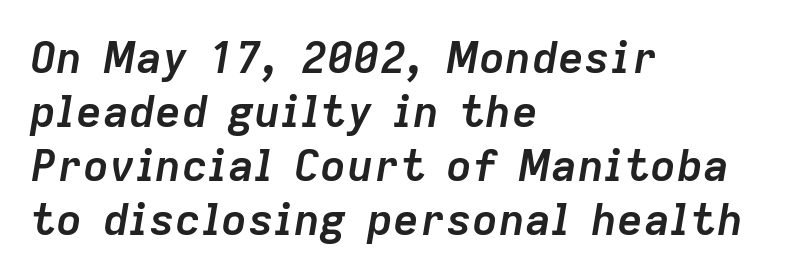
In CSS terms this would be text-align: left. The font's italic variant was chosen for this text. Check the space under the baseline: it is left empty. The letters advance in unequal steps, a hallmark of proportional type.
